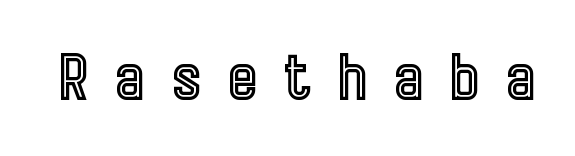
The image shows 62 px condensed type, upright; set unusually wide letter spacing (+0.44 em), not underlined; a medium x-height.
